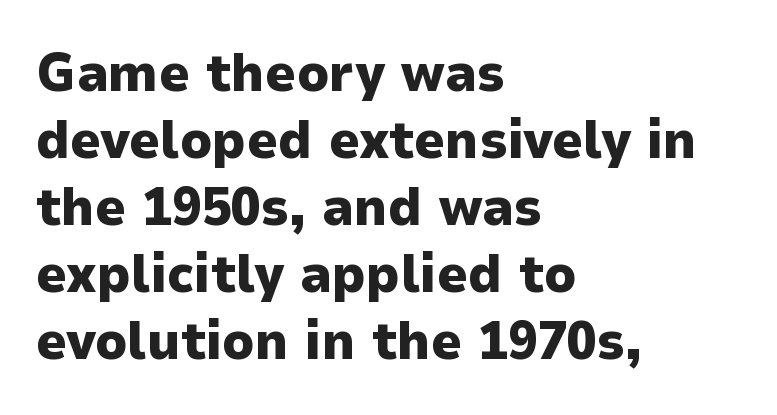
Q: Is the text bold? A: Yes.
Q: Is the text italic (slanted)? A: No, it is upright.
Q: Is the typeface a serif or a sans-serif typeface? A: Sans-serif.
Q: Is the text underlined? A: No.
Q: How is the paragraph aligned? A: Left-aligned.
Q: Is the spacing between letters normal or unusually wide? A: Normal.
Q: Width (condensed, normal, or wide)? A: Normal.
Q: Stroke contrast? A: Low.
Q: x-height? A: Medium.
Q: Monospaced? A: No.
